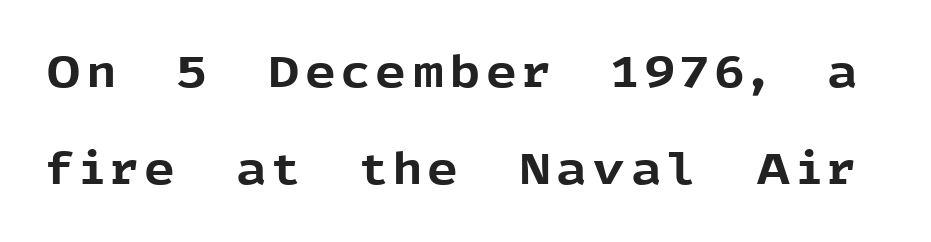
The font family rendered here belongs to the sans-serif group. Airy leading. A typesetter would call this proportional, since set widths differ per character. The axis of the letterforms is exactly vertical.
